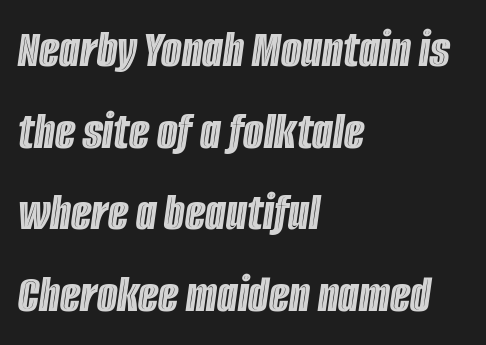
Q: Is the text italic (slanted)? A: Yes, it leans right by about 8 degrees.
Q: Is the text underlined? A: No.
Q: How is the paragraph aligned? A: Left-aligned.
Q: Is the spacing between letters normal or unusually wide? A: Normal.
Q: Is the spacing between lines tight, normal or loose? A: Normal.
Q: Width (condensed, normal, or wide)? A: Condensed.
Q: x-height? A: Large.
Q: Monospaced? A: No.
